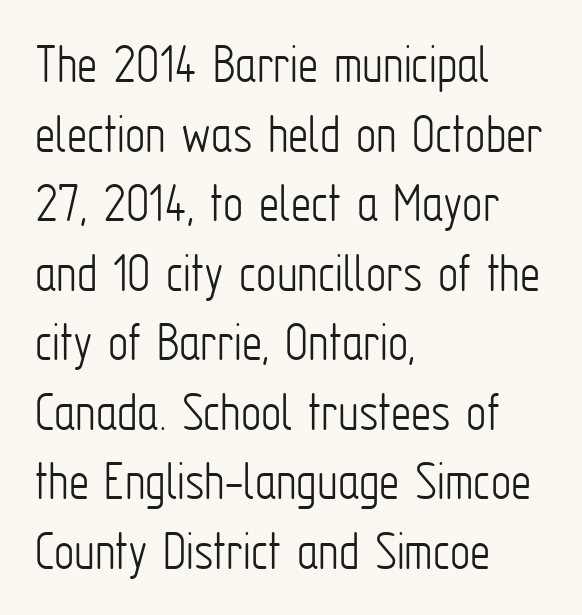
{"serif": "no", "italic": "no", "bold": "no", "weight": "light", "width": "condensed", "stroke_contrast": "low", "x_height": "medium", "monospaced": "no", "underline": "no", "align": "left", "line_spacing_ratio": 1.22, "letter_spacing": "normal", "letter_spacing_em": 0.0, "glyph_px": 57}
